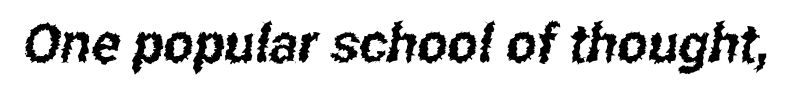
The image shows 54 px condensed sans-serif type; set normal letter spacing, not underlined; low stroke contrast and a medium x-height.
